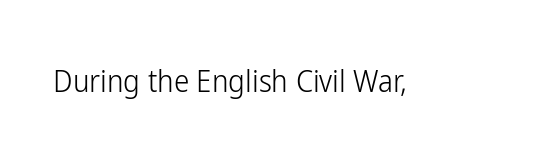
The image shows 31 px light, condensed sans-serif type, upright; set normal letter spacing, not underlined; low stroke contrast and a medium x-height.
